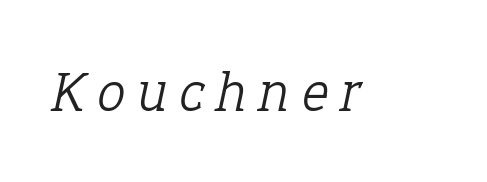
Q: Is the text bold? A: No.
Q: Is the text italic (slanted)? A: Yes, it leans right by about 12 degrees.
Q: Is the typeface a serif or a sans-serif typeface? A: Serif.
Q: Is the text underlined? A: No.
Q: Is the spacing between letters normal or unusually wide? A: Unusually wide.
Q: Width (condensed, normal, or wide)? A: Normal.
Q: Stroke contrast? A: Low.
Q: x-height? A: Medium.
Q: Monospaced? A: No.
